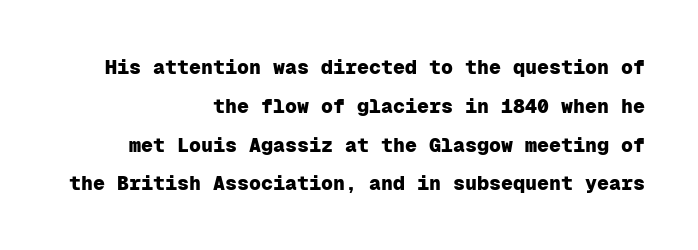
Q: Is the text bold? A: Yes.
Q: Is the text italic (slanted)? A: No, it is upright.
Q: Is the text underlined? A: No.
Q: How is the paragraph aligned? A: Right-aligned.
Q: Is the spacing between letters normal or unusually wide? A: Normal.
Q: Is the spacing between lines tight, normal or loose? A: Loose.
